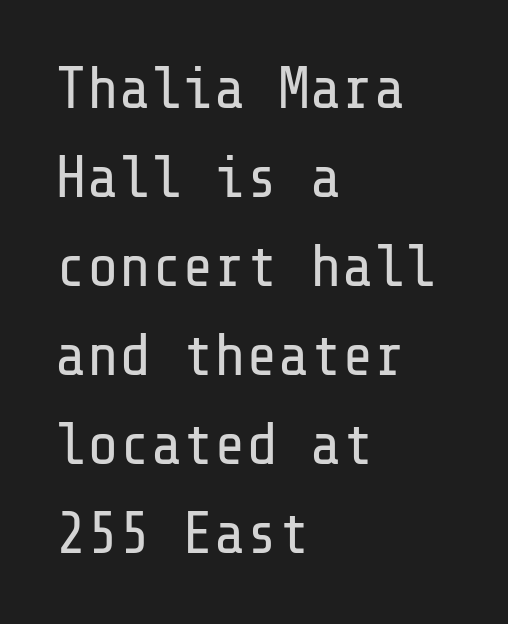
{"serif": "no", "italic": "no", "bold": "no", "weight": "regular", "width": "normal", "stroke_contrast": "low", "x_height": "medium", "underline": "no", "align": "left", "line_spacing": "normal", "line_spacing_ratio": 1.51, "letter_spacing": "normal", "letter_spacing_em": 0.0, "glyph_px": 59}
